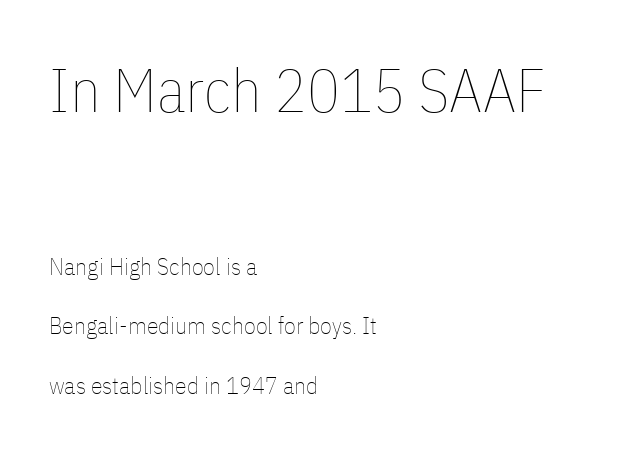
In this sample the first text group is rendered at the bigger scale. The gap between lines stays unmarked. Leftover space on each line is placed entirely after the last word. The passage shown has conventional tracking throughout.
